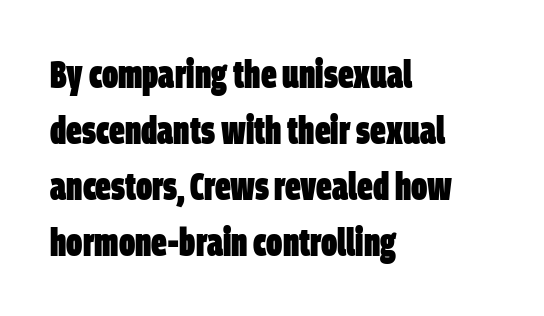
The vertical gap from one line to the next is medium. These lines carry a lot of weight — the face is fully bold. Classification — sans serif. Honestly, the letter spacing is just normal — you wouldn't notice it. Is this a fixed-width face? No — the glyphs have proportional, varying widths. Visually the block forms a straight wall on the left and a jagged coastline on the right.
